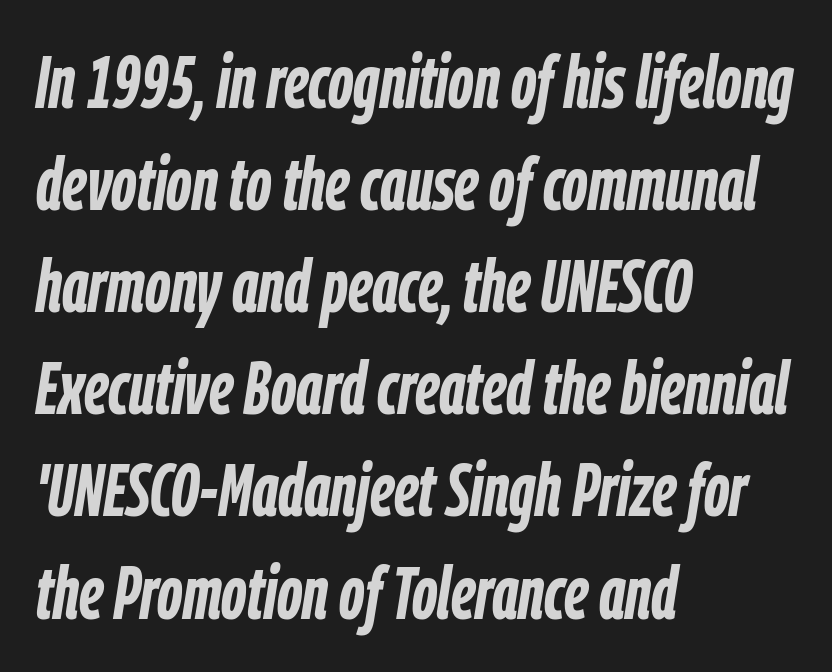
Q: Is the text bold? A: Yes.
Q: Is the text italic (slanted)? A: Yes, it leans right by about 9 degrees.
Q: Is the text underlined? A: No.
Q: How is the paragraph aligned? A: Left-aligned.
Q: Is the spacing between letters normal or unusually wide? A: Normal.
Q: Is the spacing between lines tight, normal or loose? A: Normal.
Q: Width (condensed, normal, or wide)? A: Condensed.
Q: Stroke contrast? A: Low.
Q: x-height? A: Medium.
Q: Monospaced? A: No.
